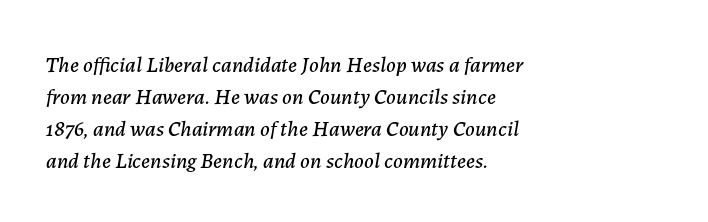
The image shows 22 px text type, italic (leaning right); set left-aligned, normal line spacing (1.46x), normal letter spacing, not underlined.
